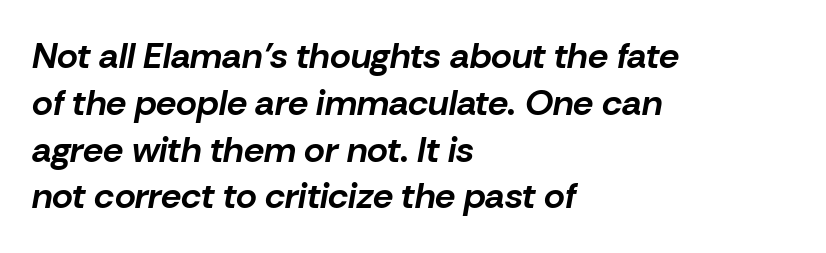
The image shows 36 px bold type, italic (leaning right); set left-aligned, normal line spacing (1.3x), normal letter spacing, not underlined; low stroke contrast and a medium x-height.
